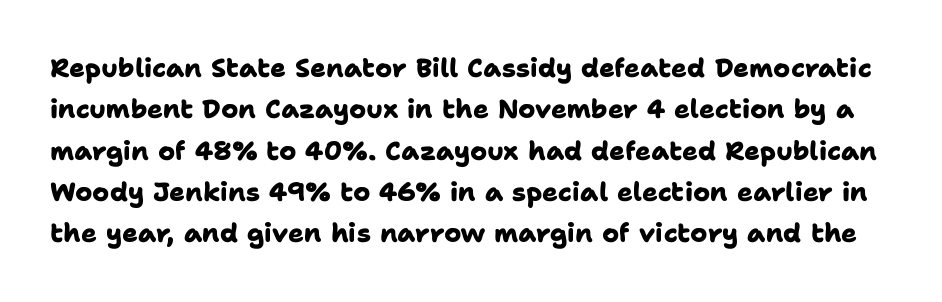
Q: Is the text bold? A: Yes.
Q: Is the text underlined? A: No.
Q: Is the spacing between letters normal or unusually wide? A: Normal.
Q: Is the spacing between lines tight, normal or loose? A: Normal.
